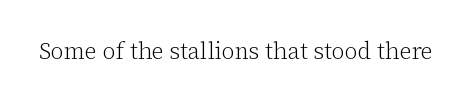
The image shows 23 px text type, upright; set normal letter spacing, not underlined.
